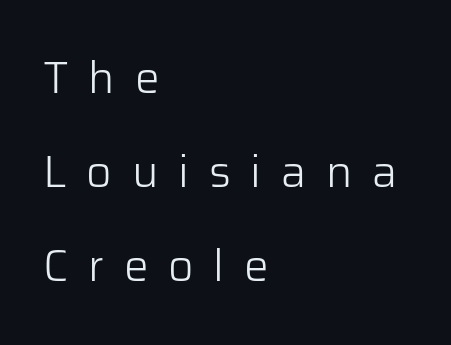
The zone under the glyphs is completely vacant. The designer dialed line spacing up above the default. No chunkiness to these letters — they're not bold. Each word looks stretched out because of the extra space between its letters.
